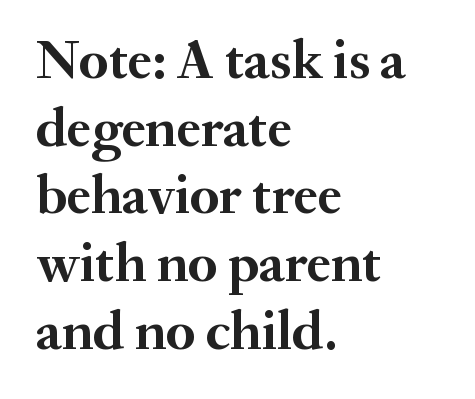
{"serif": "yes", "italic": "no", "bold": "yes", "weight": "semibold", "width": "normal", "stroke_contrast": "medium", "x_height": "small", "monospaced": "no", "underline": "no", "align": "left", "line_spacing_ratio": 1.23, "letter_spacing": "normal", "letter_spacing_em": 0.0, "glyph_px": 55}
